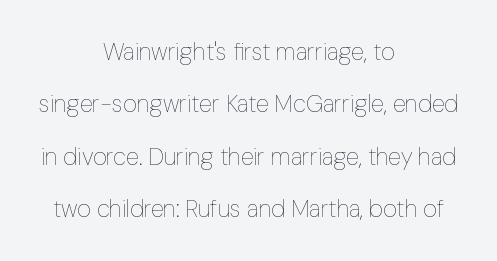
The image shows 24 px text type, upright; set centered, loose line spacing (2.18x), normal letter spacing, not underlined.
